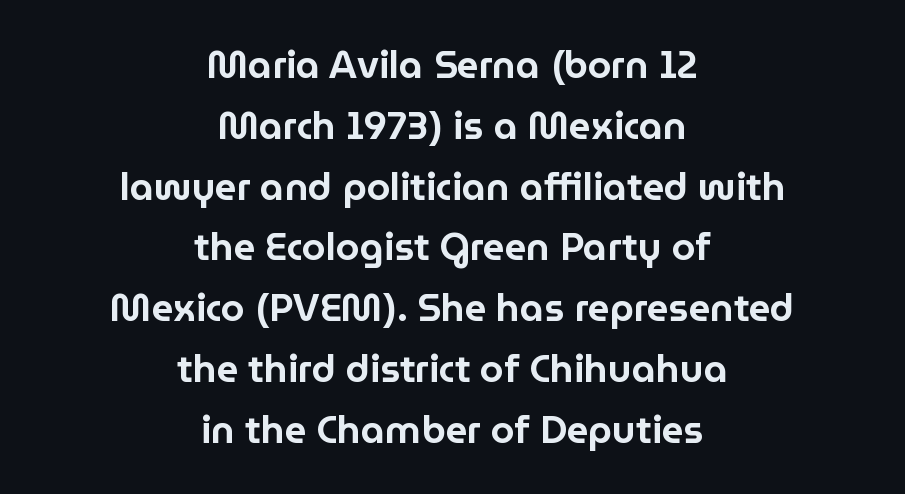
Q: Is the text italic (slanted)? A: No, it is upright.
Q: Is the typeface a serif or a sans-serif typeface? A: Sans-serif.
Q: Is the text underlined? A: No.
Q: How is the paragraph aligned? A: Centered.
Q: Is the spacing between letters normal or unusually wide? A: Normal.
Q: Is the spacing between lines tight, normal or loose? A: Normal.
Q: Width (condensed, normal, or wide)? A: Normal.
Q: Stroke contrast? A: Low.
Q: x-height? A: Medium.
Q: Monospaced? A: No.
